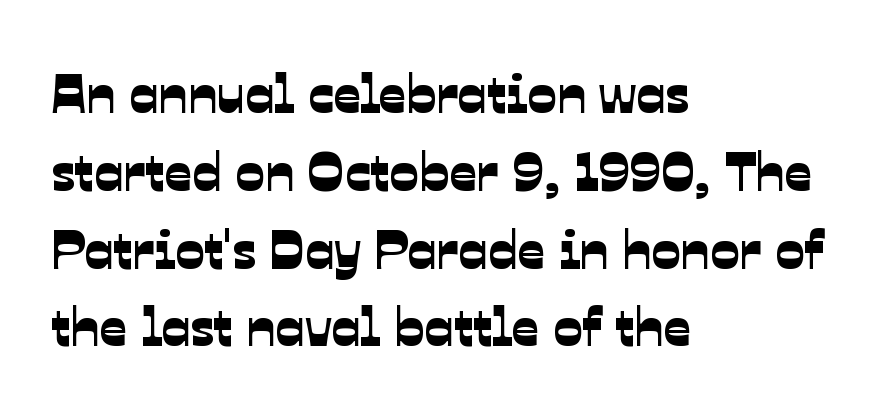
{"serif": "no", "width": "normal", "stroke_contrast": "low", "x_height": "medium", "monospaced": "no", "underline": "no", "align": "left", "line_spacing": "normal", "line_spacing_ratio": 1.44, "letter_spacing": "normal", "letter_spacing_em": 0.0, "glyph_px": 54}
